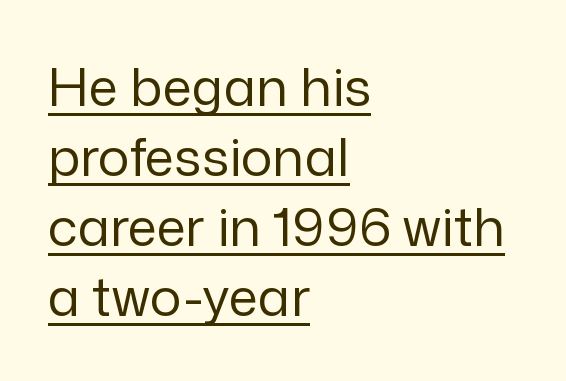
Looks like regular typesetting: each glyph gets only the width it needs. In CSS terms this would be text-align: left. Observe the absence of serifs on each vertical stroke in this sample. What's the leading like? Ordinary, nothing unusual.
